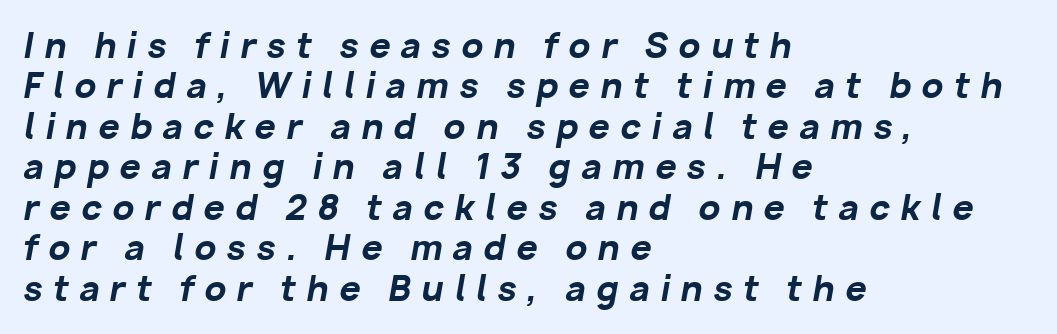
The image shows 34 px bold type, italic (leaning right); set left-aligned, line spacing 1.19x, unusually wide letter spacing (+0.3 em), not underlined; low stroke contrast and a medium x-height.
